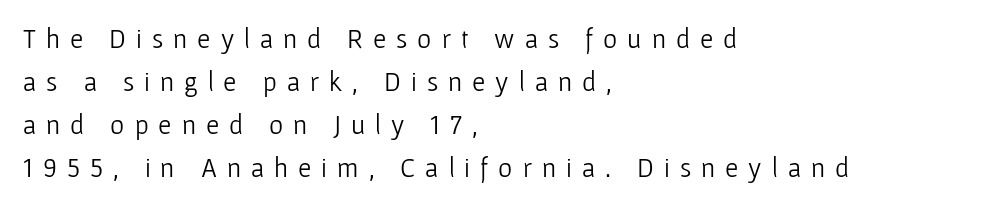
Q: Is the text bold? A: No.
Q: Is the text italic (slanted)? A: No, it is upright.
Q: Is the text underlined? A: No.
Q: How is the paragraph aligned? A: Left-aligned.
Q: Is the spacing between letters normal or unusually wide? A: Unusually wide.
Q: Is the spacing between lines tight, normal or loose? A: Normal.
